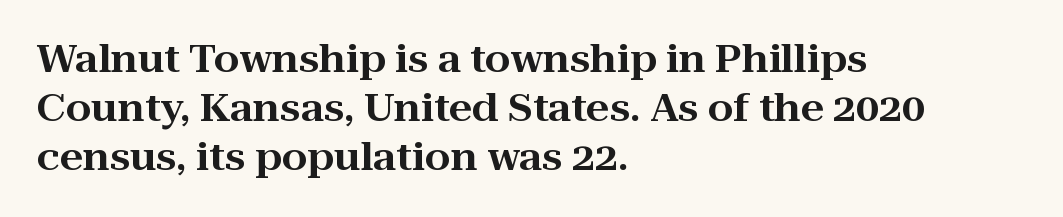
Q: Is the text italic (slanted)? A: No, it is upright.
Q: Is the typeface a serif or a sans-serif typeface? A: Serif.
Q: Is the text underlined? A: No.
Q: How is the paragraph aligned? A: Left-aligned.
Q: Is the spacing between letters normal or unusually wide? A: Normal.
Q: Is the spacing between lines tight, normal or loose? A: Normal.
Q: Width (condensed, normal, or wide)? A: Wide.
Q: Stroke contrast? A: High.
Q: x-height? A: Medium.
Q: Monospaced? A: No.
